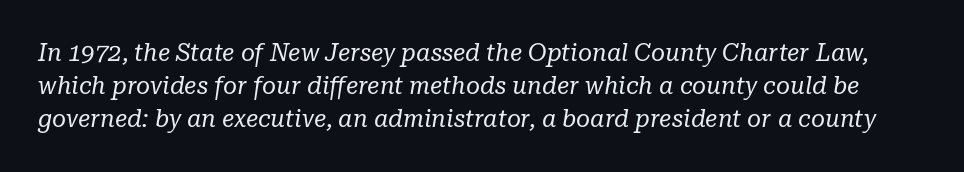
The characters are drawn with everyday or finer stroke widths. Check the space under the baseline: it is left empty. Quick note: italic. Is there much room between lines? A standard amount, neither cramped nor airy. Glyph-to-glyph distance matches everyday printed text.
